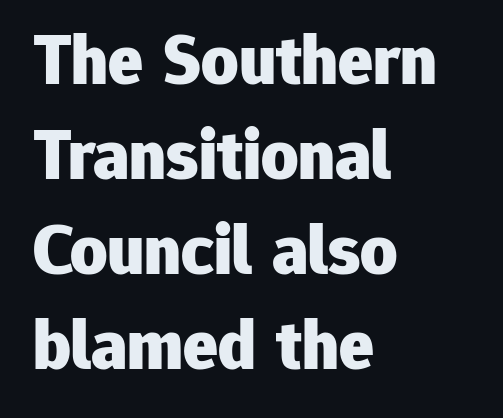
{"serif": "no", "italic": "no", "bold": "yes", "weight": "heavy", "width": "normal", "stroke_contrast": "low", "x_height": "medium", "monospaced": "no", "underline": "no", "align": "left", "line_spacing": "normal", "line_spacing_ratio": 1.32, "letter_spacing": "normal", "letter_spacing_em": 0.0, "glyph_px": 72}
